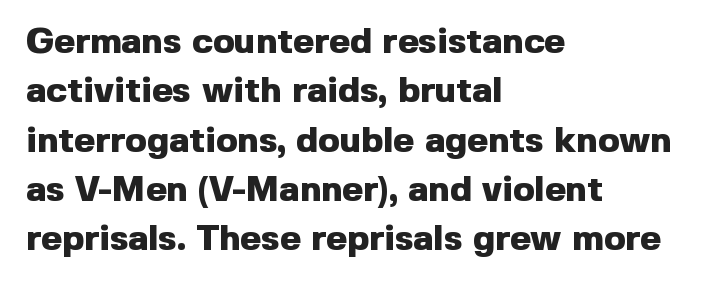
Clear beneath every line of the passage. No italicization has been applied; the sample stays upright. Which margin do the lines hug? The left one — the right edge is uneven. These lines are rendered in a variable-pitch font. Vertically, the passage feels balanced, rows spaced as you'd expect.
